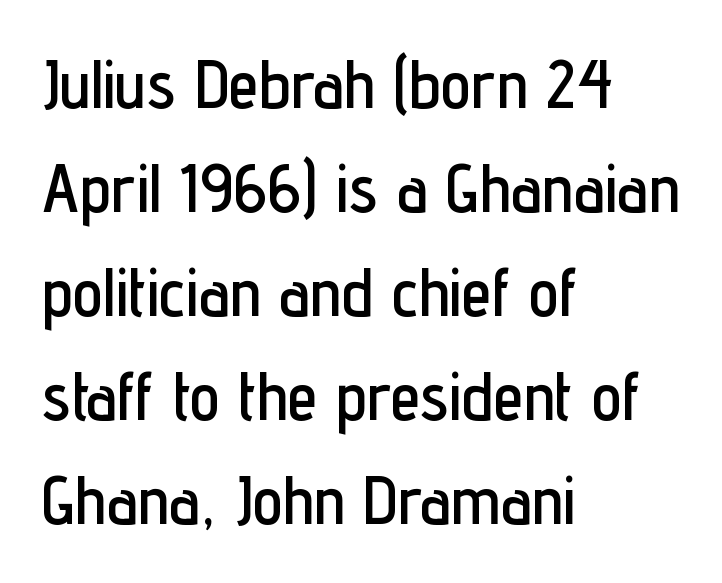
The image shows 68 px condensed sans-serif type, upright; set left-aligned, normal line spacing (1.53x), normal letter spacing, not underlined; low stroke contrast and a medium x-height.
